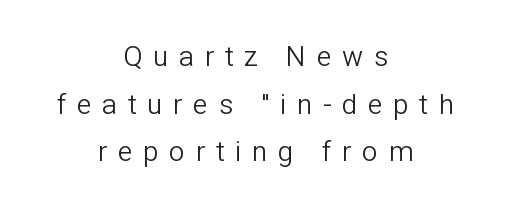
{"serif": "no", "italic": "no", "bold": "no", "weight": "light", "width": "normal", "stroke_contrast": "low", "x_height": "medium", "monospaced": "no", "underline": "no", "align": "center", "line_spacing": "normal", "line_spacing_ratio": 1.7, "letter_spacing": "wide", "letter_spacing_em": 0.38, "glyph_px": 28}
